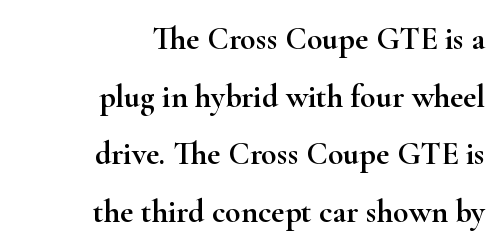
{"serif": "yes", "italic": "no", "width": "wide", "stroke_contrast": "high", "x_height": "small", "monospaced": "no", "underline": "no", "align": "right", "line_spacing_ratio": 1.8, "letter_spacing": "normal", "letter_spacing_em": 0.0, "glyph_px": 32}
